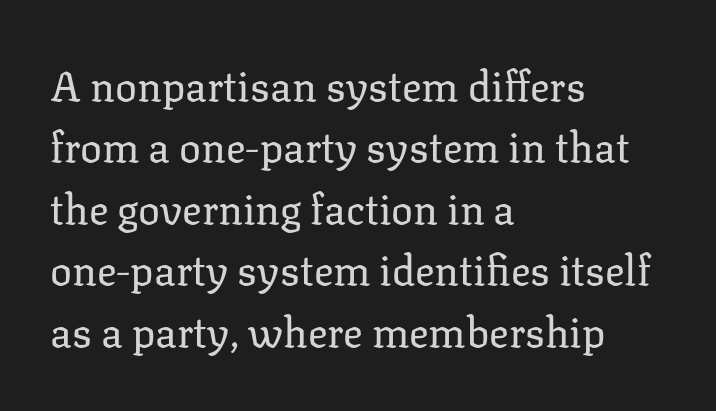
{"serif": "yes", "italic": "no", "bold": "no", "weight": "regular", "width": "normal", "stroke_contrast": "low", "x_height": "medium", "monospaced": "no", "underline": "no", "align": "left", "line_spacing": "normal", "line_spacing_ratio": 1.5, "letter_spacing": "normal", "letter_spacing_em": 0.0, "glyph_px": 41}
